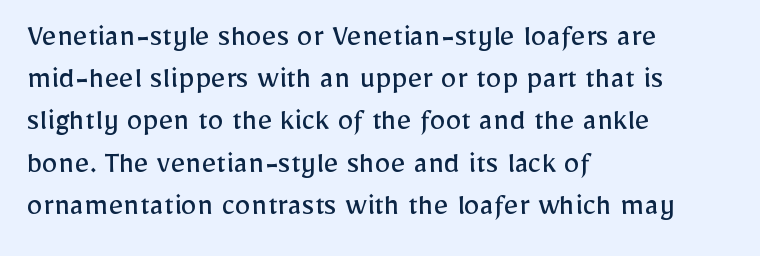
Looks like regular typesetting: each glyph gets only the width it needs. The compositor pushed each line to the left boundary. Nope, no serifs anywhere on these letters. This rendering features lettering with no underline.
